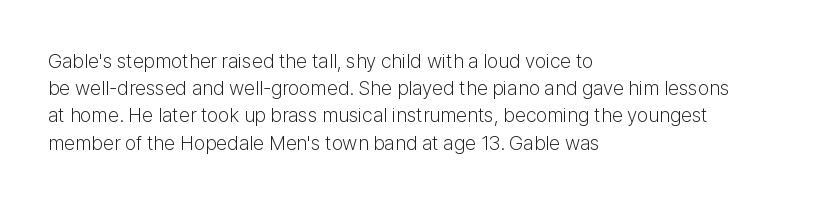
The text block is weighted toward the left margin, trailing off unevenly rightward. Summary of vertical rhythm: regular, with standard interline spacing. Spacing between characters is what you'd get straight out of the box. The letterforms sit at book weight or below.
